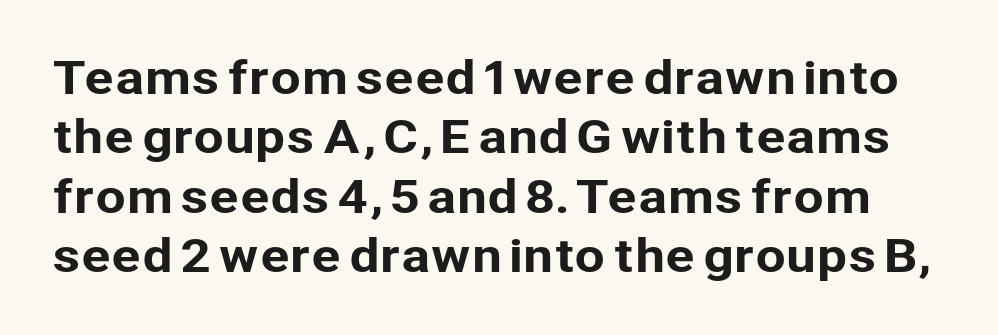
{"serif": "no", "italic": "no", "width": "normal", "stroke_contrast": "low", "x_height": "medium", "monospaced": "no", "underline": "no", "line_spacing": "normal", "line_spacing_ratio": 1.35, "letter_spacing": "normal", "letter_spacing_em": 0.0, "glyph_px": 44}
